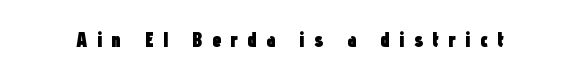
The lettering holds an erect, upright posture throughout. The tracking jumps out immediately: characters are airy and widely separated. Check under the words: just untouched page. Emphasis by weight is at full strength: bold.
